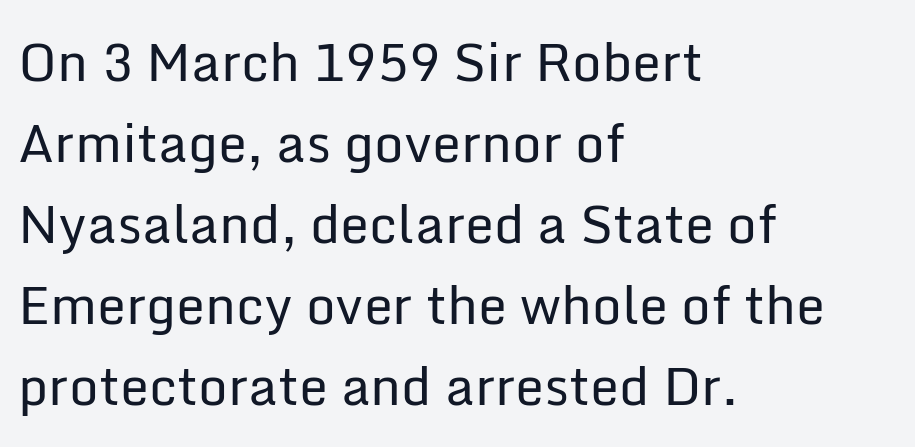
Ordinary non-slanted type is in use. Looks like regular typesetting: each glyph gets only the width it needs. Visually the block forms a straight wall on the left and a jagged coastline on the right. Each stroke keeps to a modest, everyday thickness or less.
